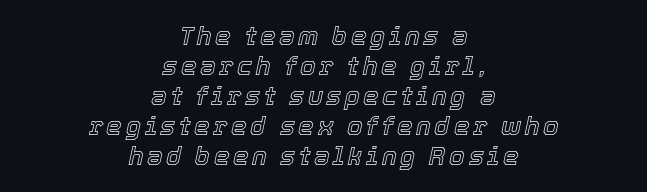
The image shows 25 px text type, italic (leaning right); set centered, line spacing 1.2x, not underlined.
